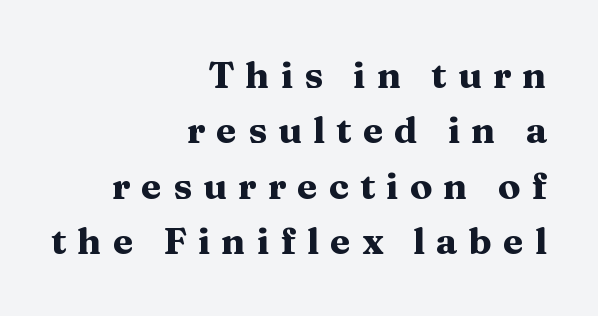
{"serif": "yes", "italic": "no", "bold": "yes", "weight": "heavy", "width": "wide", "stroke_contrast": "medium", "x_height": "medium", "monospaced": "no", "underline": "no", "align": "right", "line_spacing": "normal", "line_spacing_ratio": 1.5, "letter_spacing": "wide", "letter_spacing_em": 0.3, "glyph_px": 37}
